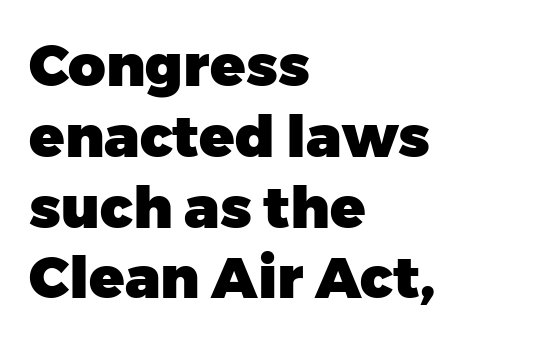
Q: Is the text bold? A: Yes.
Q: Is the text italic (slanted)? A: No, it is upright.
Q: Is the typeface a serif or a sans-serif typeface? A: Sans-serif.
Q: Is the text underlined? A: No.
Q: How is the paragraph aligned? A: Left-aligned.
Q: Is the spacing between letters normal or unusually wide? A: Normal.
Q: Width (condensed, normal, or wide)? A: Normal.
Q: Stroke contrast? A: Low.
Q: x-height? A: Medium.
Q: Monospaced? A: No.
